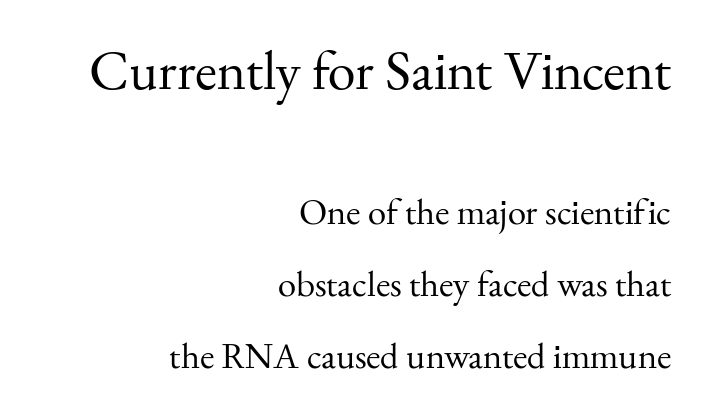
Q: Is the text bold? A: No.
Q: Is the text italic (slanted)? A: No, it is upright.
Q: Is the typeface a serif or a sans-serif typeface? A: Serif.
Q: Is the text underlined? A: No.
Q: How is the paragraph aligned? A: Right-aligned.
Q: Is the spacing between letters normal or unusually wide? A: Normal.
Q: Is the spacing between lines tight, normal or loose? A: Loose.
Q: Which block of text is set in a larger size, the first (top) or the second (bottom)? A: The first (top) one.
Q: Width (condensed, normal, or wide)? A: Normal.
Q: Stroke contrast? A: Medium.
Q: x-height? A: Small.
Q: Monospaced? A: No.
